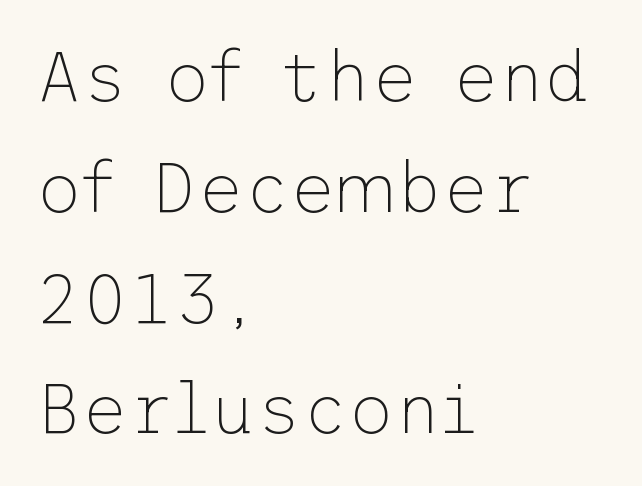
The image shows 71 px thin sans-serif type, upright; set left-aligned, normal line spacing (1.56x), normal letter spacing, not underlined; low stroke contrast and a medium x-height.
